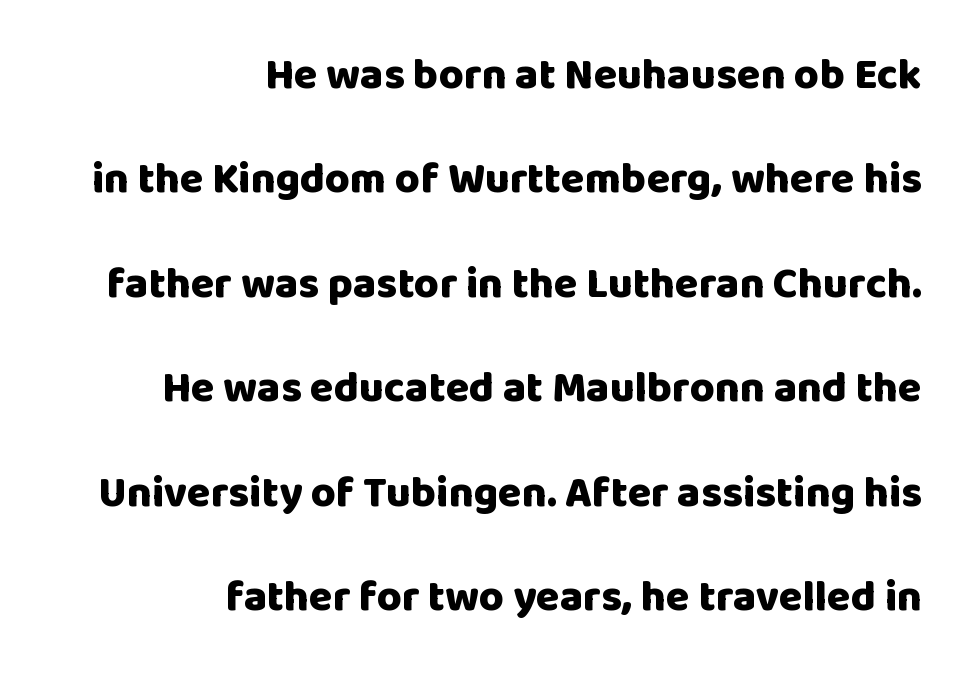
The image shows 43 px heavy sans-serif type, upright; set right-aligned, loose line spacing (2.43x), normal letter spacing, not underlined; low stroke contrast and a large x-height.
